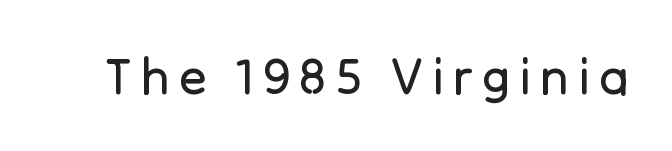
The image shows 51 px regular-weight sans-serif type, upright; set not underlined; low stroke contrast and a medium x-height.
